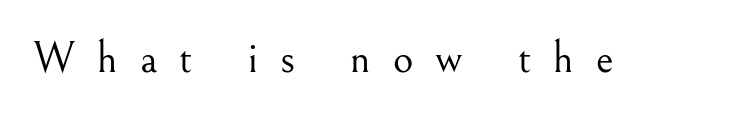
Is this a fixed-width face? No — the glyphs have proportional, varying widths. There is plenty of visible air inserted between adjacent glyphs. Stem width sits at or under what a default text font uses. The words here are not underlined. The letters stand straight up with perfectly vertical stems.
